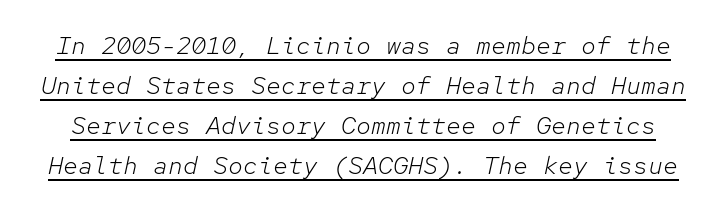
{"italic": "yes", "lean": "right", "slant_degrees": 12, "bold": "no", "underline": "yes", "line_spacing": "normal", "line_spacing_ratio": 1.6, "letter_spacing": "normal", "letter_spacing_em": 0.0, "glyph_px": 25}
